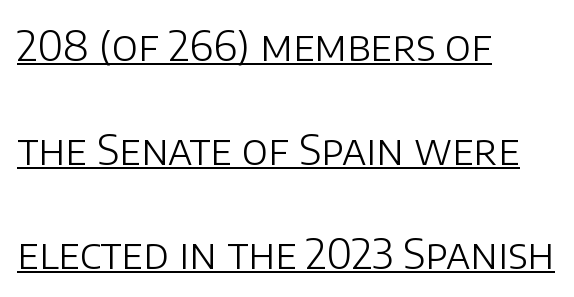
The image shows 42 px light sans-serif type, upright; set left-aligned, loose line spacing (2.48x), normal letter spacing, underlined; low stroke contrast and a large x-height.
